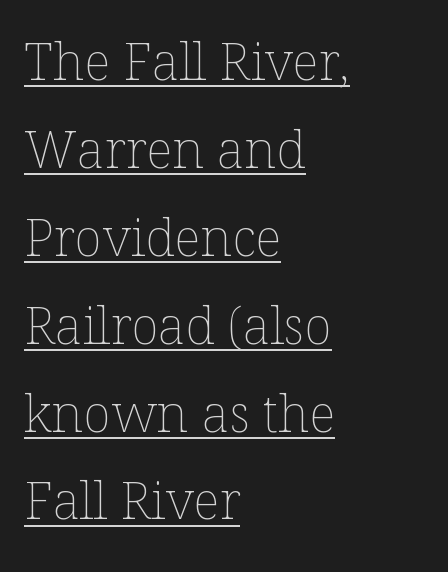
{"italic": "no", "bold": "no", "weight": "thin", "width": "normal", "stroke_contrast": "low", "x_height": "medium", "monospaced": "no", "underline": "yes", "align": "left", "line_spacing": "normal", "line_spacing_ratio": 1.69, "letter_spacing": "normal", "letter_spacing_em": 0.0, "glyph_px": 52}
